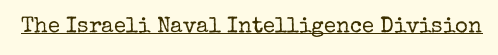
Q: Is the text bold? A: No.
Q: Is the text italic (slanted)? A: No, it is upright.
Q: Is the text underlined? A: Yes.
Q: Is the spacing between letters normal or unusually wide? A: Normal.
